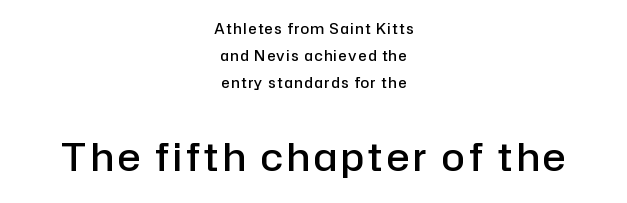
Stems and bowls a touch heavier than normal — semibold. Bare-footed words on every line. The leading is generous, giving the passage an open texture. This sample uses a sans-serif face. Nope, not italic — everything's standing straight.
